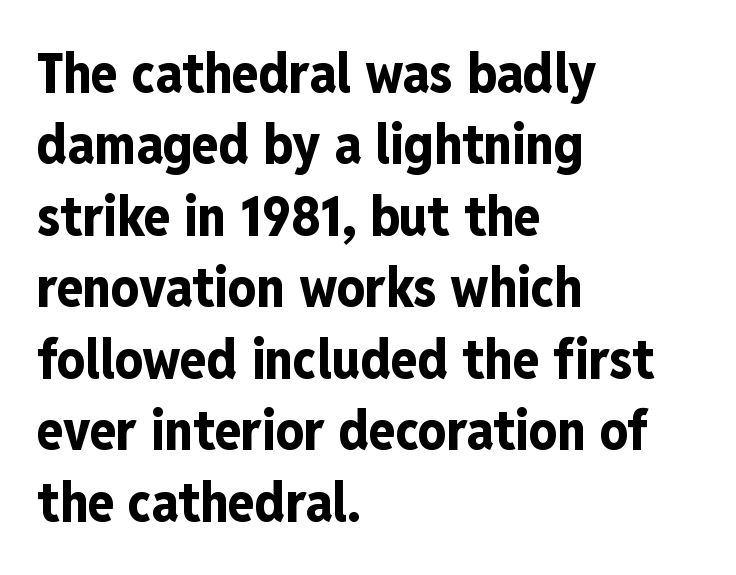
Caption: multi-line text, flush left, ragged right. Style check: upright. Honestly, the letter spacing is just normal — you wouldn't notice it. The letters advance in unequal steps, a hallmark of proportional type.
